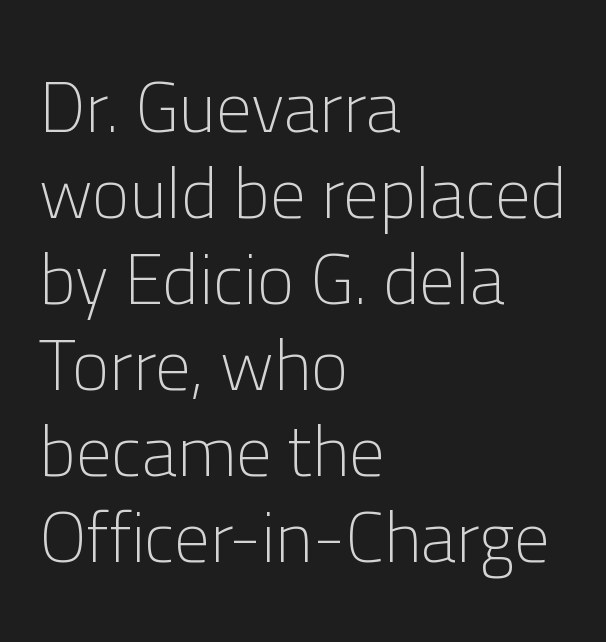
Q: Is the text bold? A: No.
Q: Is the text italic (slanted)? A: No, it is upright.
Q: Is the typeface a serif or a sans-serif typeface? A: Sans-serif.
Q: Is the text underlined? A: No.
Q: How is the paragraph aligned? A: Left-aligned.
Q: Is the spacing between letters normal or unusually wide? A: Normal.
Q: Width (condensed, normal, or wide)? A: Normal.
Q: Stroke contrast? A: Low.
Q: x-height? A: Medium.
Q: Monospaced? A: No.
